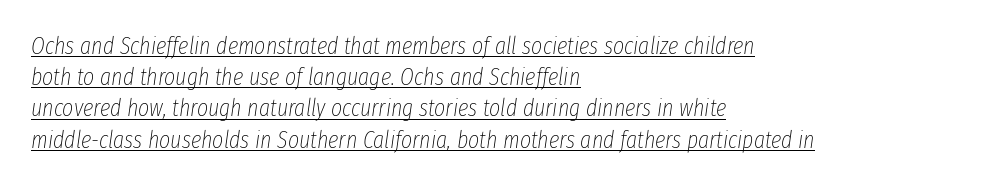
In designer terms, the underline attribute is active on this setting. How would I describe the line gaps? Plain and ordinary. Letters have the restrained weight of plain body copy at most. The compositor pushed each line to the left boundary. Posture: slanted. Between one letter and the next there's only the usual sliver of space.
